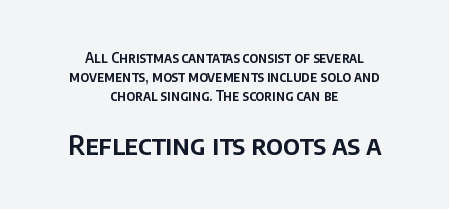
Q: Is the text italic (slanted)? A: No, it is upright.
Q: Is the text underlined? A: No.
Q: How is the paragraph aligned? A: Centered.
Q: Is the spacing between letters normal or unusually wide? A: Normal.
Q: Is the spacing between lines tight, normal or loose? A: Normal.
Q: Which block of text is set in a larger size, the first (top) or the second (bottom)? A: The second (bottom) one.
